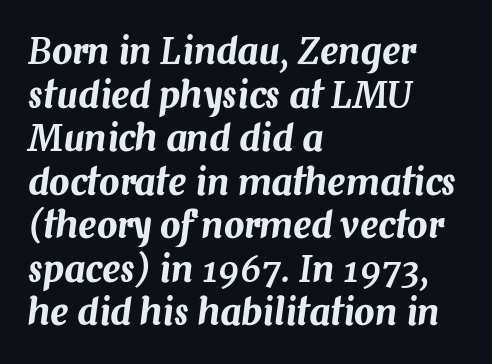
Q: Is the text italic (slanted)? A: Yes, it leans right by about 7 degrees.
Q: Is the text underlined? A: No.
Q: How is the paragraph aligned? A: Left-aligned.
Q: Is the spacing between letters normal or unusually wide? A: Normal.
Q: Width (condensed, normal, or wide)? A: Normal.
Q: Stroke contrast? A: Medium.
Q: x-height? A: Medium.
Q: Monospaced? A: No.
